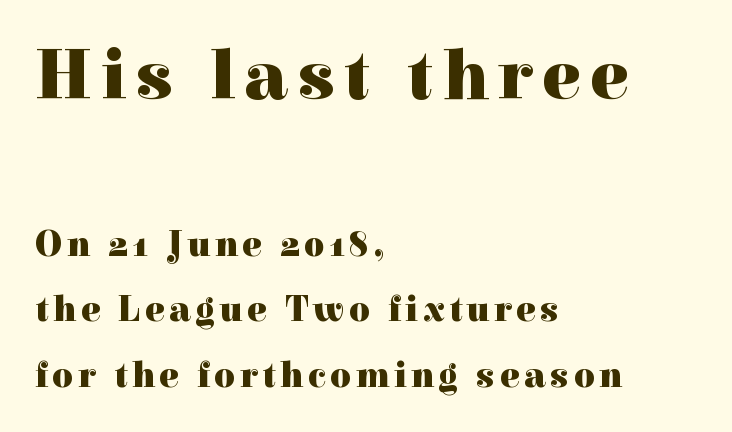
Caption: bold face, heavy strokes. The upper block of text is set noticeably larger than the block beneath it. I'd call this a serif setting — the letters wear small feet. Honestly, there is no underline to notice here at all. The face used here is proportionally spaced, like ordinary book or web type. These lines were composed using upright roman letters.
